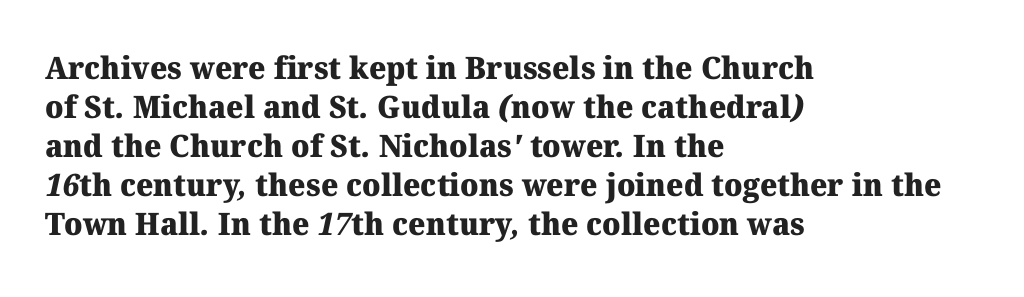
{"serif": "yes", "bold": "yes", "weight": "heavy", "width": "normal", "stroke_contrast": "medium", "x_height": "medium", "monospaced": "no", "underline": "no", "align": "left", "line_spacing": "normal", "line_spacing_ratio": 1.26, "letter_spacing": "normal", "letter_spacing_em": 0.0, "glyph_px": 31}
